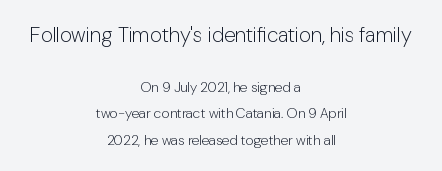
The image shows 21 px text type, upright; set centered, loose line spacing (1.9x), normal letter spacing, not underlined; the first (top) block is 1.5x larger.
